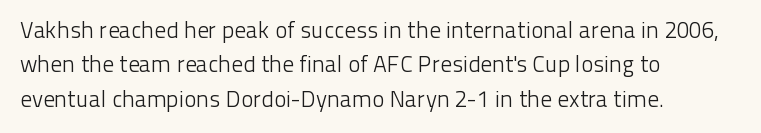
{"italic": "no", "bold": "no", "underline": "no", "align": "left", "line_spacing": "normal", "line_spacing_ratio": 1.5, "letter_spacing": "normal", "letter_spacing_em": 0.0, "glyph_px": 23}
